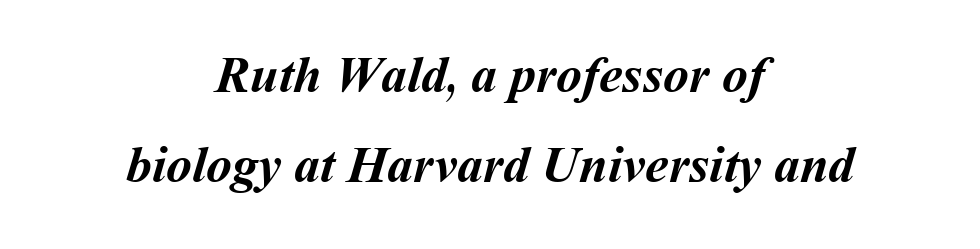
Lines of text with bare space underneath. Honestly, the letter spacing is just normal — you wouldn't notice it. Looks like regular typesetting: each glyph gets only the width it needs. Does the copy run flush right? No — it is centered line by line. The glyphs have the mass of a bold cut.
